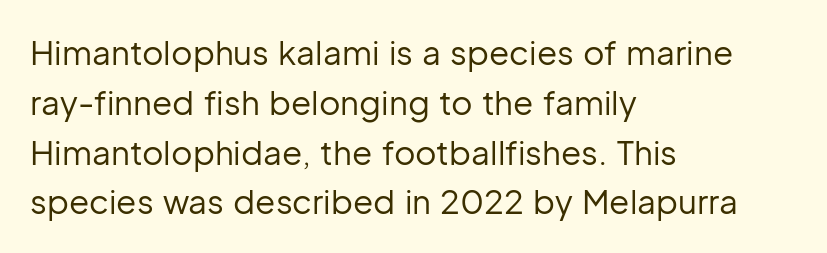
The image shows 33 px regular-weight sans-serif type, upright; set left-aligned, normal line spacing (1.51x), normal letter spacing, not underlined; low stroke contrast and a medium x-height.
